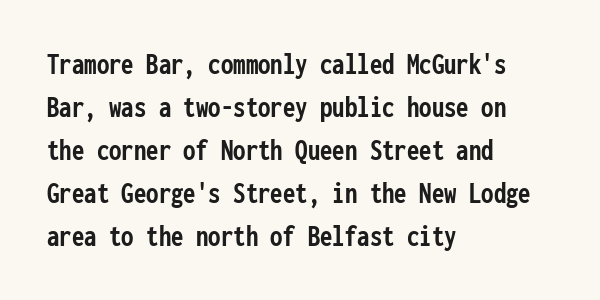
{"serif": "no", "italic": "no", "bold": "yes", "weight": "semibold", "width": "condensed", "stroke_contrast": "low", "x_height": "medium", "monospaced": "yes", "underline": "no", "align": "left", "line_spacing": "normal", "line_spacing_ratio": 1.39, "letter_spacing": "normal", "letter_spacing_em": 0.0, "glyph_px": 31}
